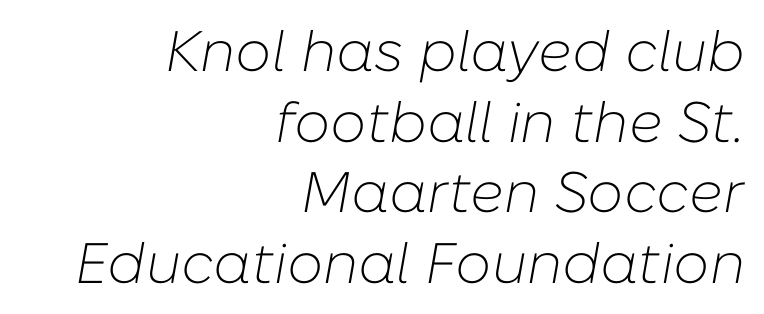
The image shows 57 px light type, italic (leaning right); set right-aligned, line spacing 1.24x, normal letter spacing, not underlined; low stroke contrast and a medium x-height.
